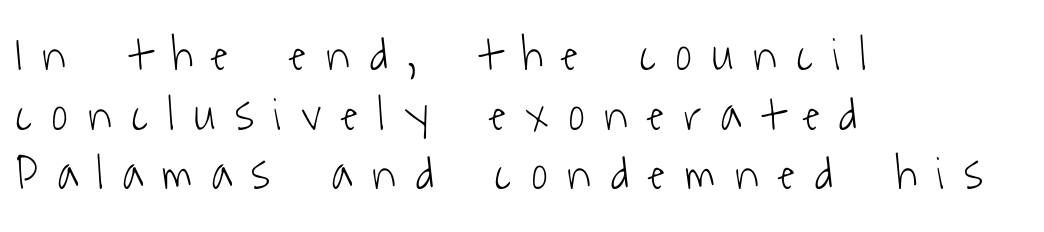
Q: Is the text bold? A: No.
Q: Is the typeface a serif or a sans-serif typeface? A: Sans-serif.
Q: Is the text underlined? A: No.
Q: How is the paragraph aligned? A: Left-aligned.
Q: Is the spacing between letters normal or unusually wide? A: Unusually wide.
Q: Width (condensed, normal, or wide)? A: Condensed.
Q: Stroke contrast? A: Low.
Q: x-height? A: Medium.
Q: Monospaced? A: No.
